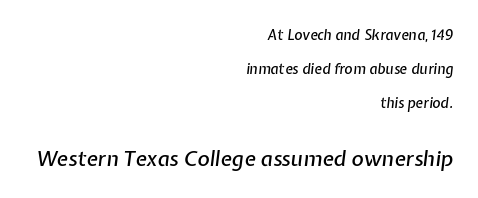
Bigger letters appear in the bottom chunk; the top chunk is reduced. This sample is right-justified, so line beginnings fall wherever the words allow. Airy leading. Check under the words: just untouched page. Notice how the stems are inclined rather than vertical — that's the hallmark of italics.
